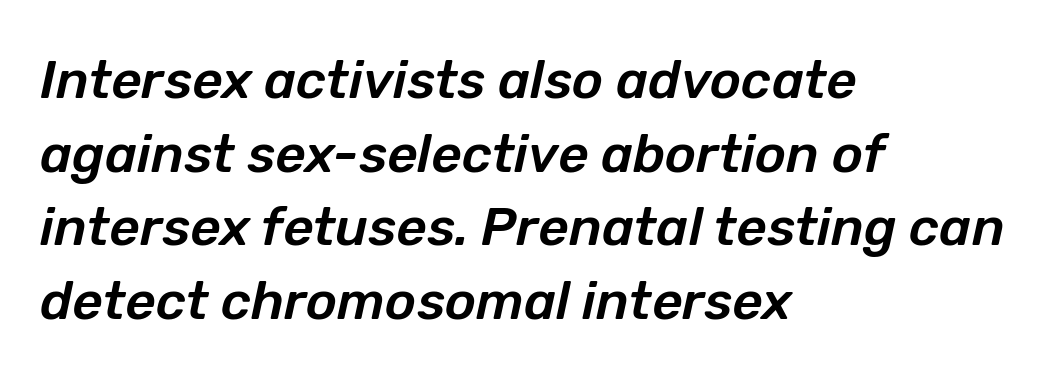
Every character sits at an angle, as italics do. One glance says typical: line gaps are just what's usual. These lines are rendered in a variable-pitch font. The passage shown is not underscored anywhere. The rag falls on the right side of this text block.
